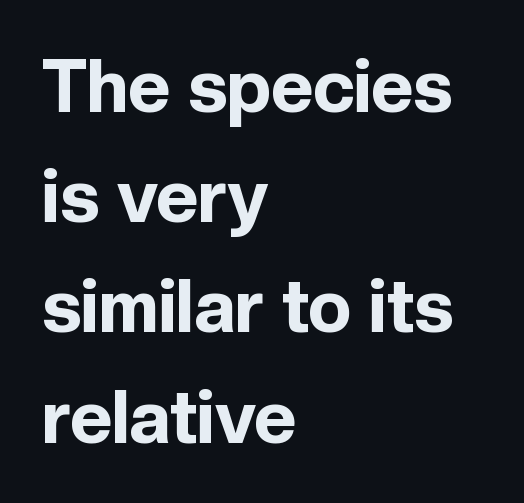
The image shows 73 px bold sans-serif type, upright; set left-aligned, normal line spacing (1.51x), normal letter spacing, not underlined; a medium x-height.
